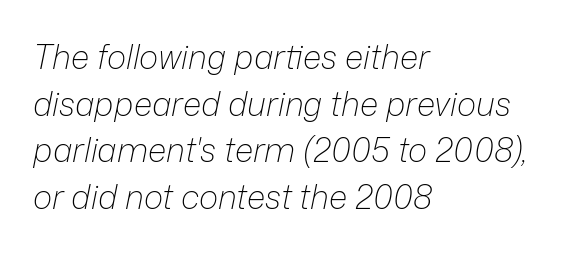
The image shows 33 px light type, italic (leaning right); set left-aligned, normal line spacing (1.41x), normal letter spacing, not underlined; low stroke contrast and a medium x-height.
